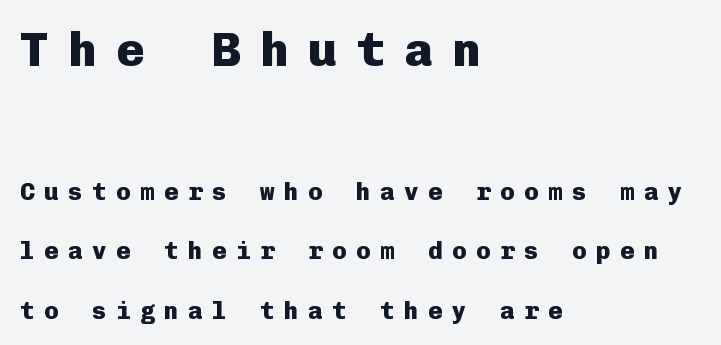
Q: Is the text bold? A: Yes.
Q: Is the text italic (slanted)? A: No, it is upright.
Q: Is the typeface a serif or a sans-serif typeface? A: Sans-serif.
Q: Is the text underlined? A: No.
Q: How is the paragraph aligned? A: Left-aligned.
Q: Is the spacing between letters normal or unusually wide? A: Unusually wide.
Q: Is the spacing between lines tight, normal or loose? A: Loose.
Q: Which block of text is set in a larger size, the first (top) or the second (bottom)? A: The first (top) one.
Q: Width (condensed, normal, or wide)? A: Normal.
Q: Stroke contrast? A: Low.
Q: x-height? A: Medium.
Q: Monospaced? A: Yes.
